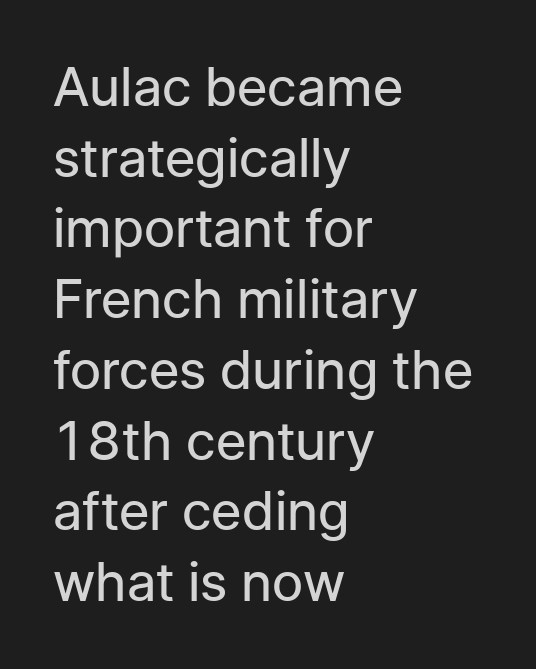
These lines are rendered in a variable-pitch font. A typesetter would mark this as roman, not italic. Letter spacing: default. Rows of type keep a routine distance in the vertical direction. Descenders are the only things crossing below the line. This reads as an unemphasized weight, regular at the heaviest.
